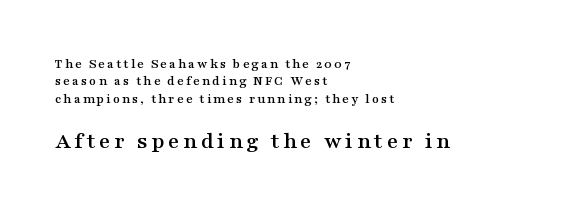
Q: Is the text italic (slanted)? A: No, it is upright.
Q: Is the text underlined? A: No.
Q: How is the paragraph aligned? A: Left-aligned.
Q: Which block of text is set in a larger size, the first (top) or the second (bottom)? A: The second (bottom) one.
